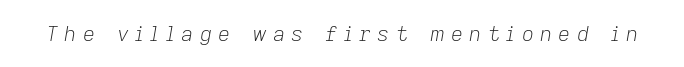
{"italic": "yes", "lean": "right", "slant_degrees": 9, "bold": "no", "underline": "no", "letter_spacing": "wide", "letter_spacing_em": 0.3, "glyph_px": 21}
